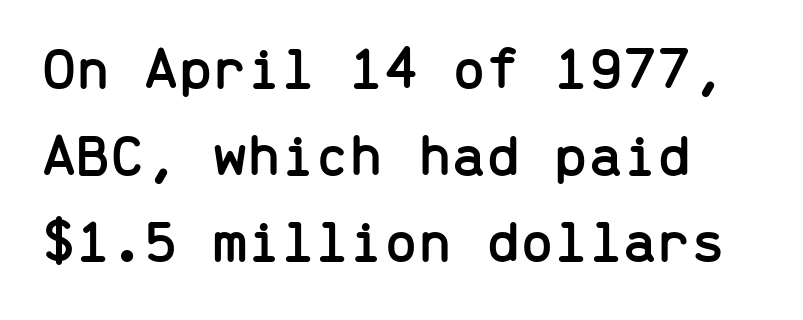
The image shows 61 px sans-serif type, upright, monospaced; set normal line spacing (1.42x), normal letter spacing, not underlined; low stroke contrast and a medium x-height.
